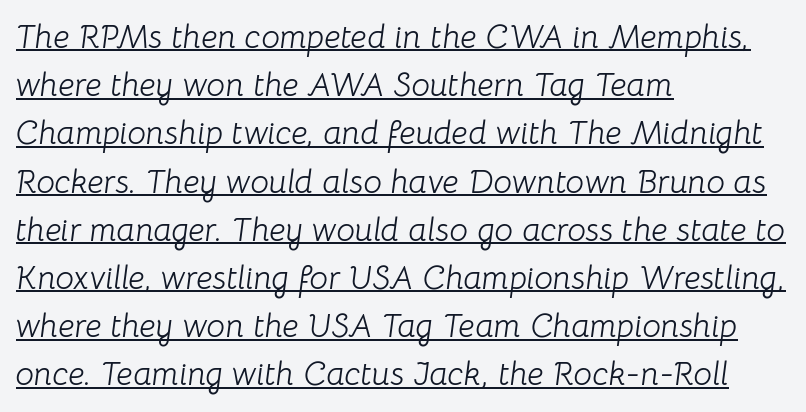
{"italic": "yes", "lean": "right", "slant_degrees": 8, "bold": "no", "weight": "light", "width": "normal", "stroke_contrast": "low", "x_height": "medium", "monospaced": "no", "underline": "yes", "align": "left", "line_spacing": "normal", "line_spacing_ratio": 1.46, "letter_spacing": "normal", "letter_spacing_em": 0.0, "glyph_px": 33}
